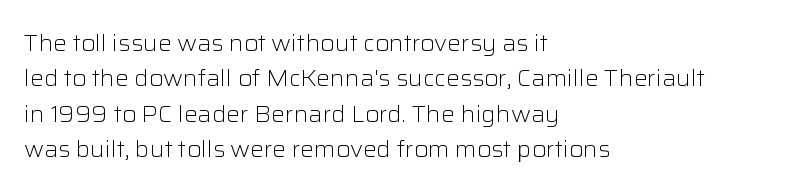
The image shows 23 px text type, upright; set left-aligned, normal line spacing (1.54x), normal letter spacing, not underlined.
